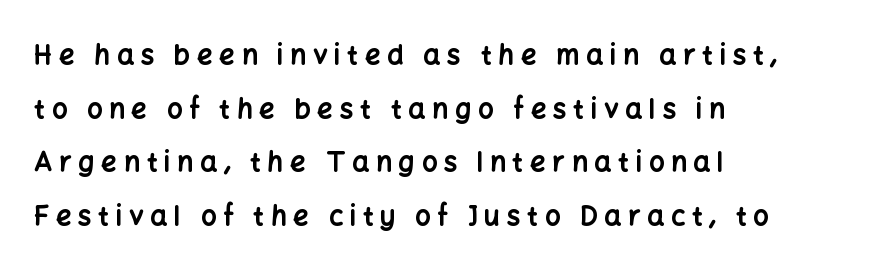
{"italic": "no", "bold": "yes", "underline": "no", "align": "left", "line_spacing": "loose", "line_spacing_ratio": 1.99, "letter_spacing": "wide", "letter_spacing_em": 0.25, "glyph_px": 27}
